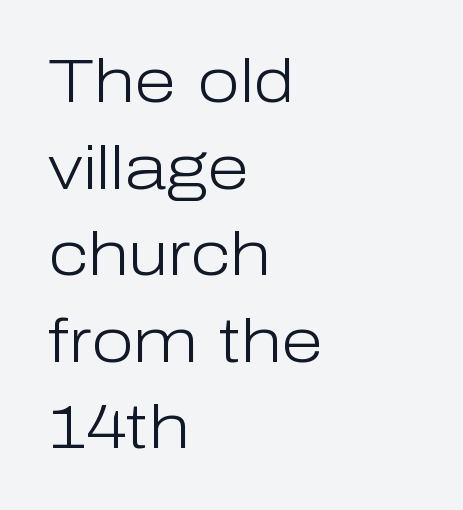
{"serif": "no", "italic": "no", "bold": "no", "weight": "light", "width": "normal", "stroke_contrast": "low", "x_height": "medium", "monospaced": "no", "underline": "no", "align": "left", "line_spacing": "normal", "line_spacing_ratio": 1.42, "letter_spacing": "normal", "letter_spacing_em": 0.0, "glyph_px": 61}
